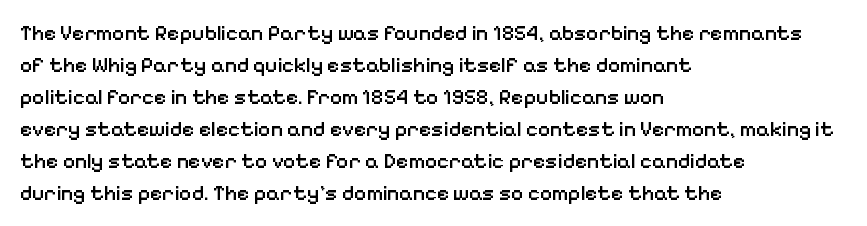
Q: Is the text bold? A: Semi-bold.
Q: Is the text italic (slanted)? A: No, it is upright.
Q: Is the text underlined? A: No.
Q: How is the paragraph aligned? A: Left-aligned.
Q: Is the spacing between letters normal or unusually wide? A: Normal.
Q: Is the spacing between lines tight, normal or loose? A: Normal.
